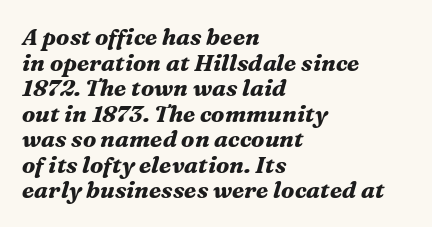
The image shows 23 px bold type, italic (leaning right); set left-aligned, tight line spacing (1.11x), normal letter spacing, not underlined.
